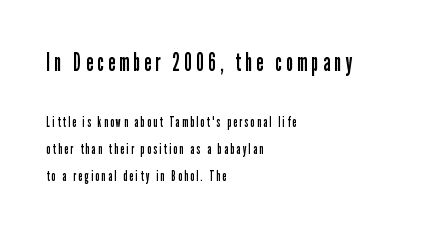
{"italic": "no", "bold": "no", "underline": "no", "align": "left", "line_spacing": "loose", "line_spacing_ratio": 1.9, "larger_block": "first", "size_ratio": 1.79, "glyph_px": 25}
